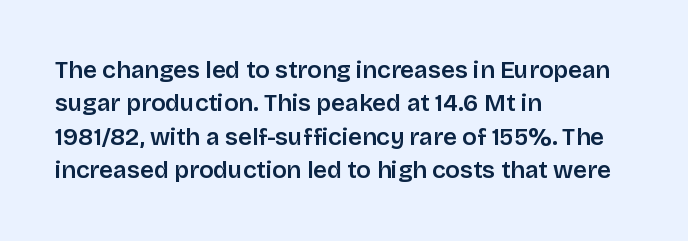
{"italic": "no", "underline": "no", "align": "left", "line_spacing": "normal", "line_spacing_ratio": 1.39, "letter_spacing": "normal", "letter_spacing_em": 0.0, "glyph_px": 24}
